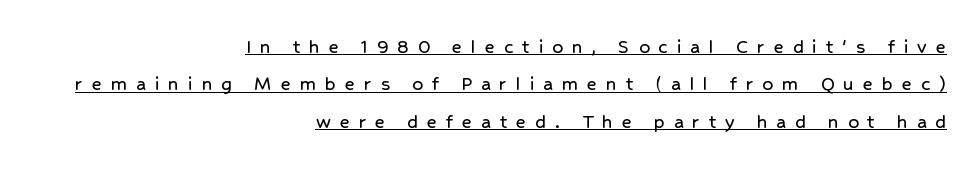
The image shows 21 px text type, upright; set right-aligned, line spacing 1.78x, unusually wide letter spacing (+0.43 em), underlined.
